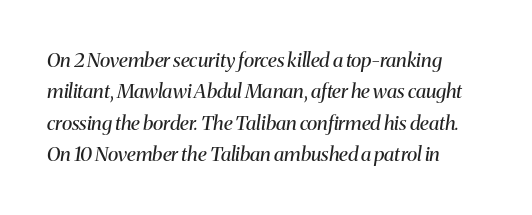
Q: Is the text bold? A: No.
Q: Is the text italic (slanted)? A: Yes, it leans right by about 8 degrees.
Q: Is the text underlined? A: No.
Q: How is the paragraph aligned? A: Left-aligned.
Q: Is the spacing between letters normal or unusually wide? A: Normal.
Q: Is the spacing between lines tight, normal or loose? A: Normal.
